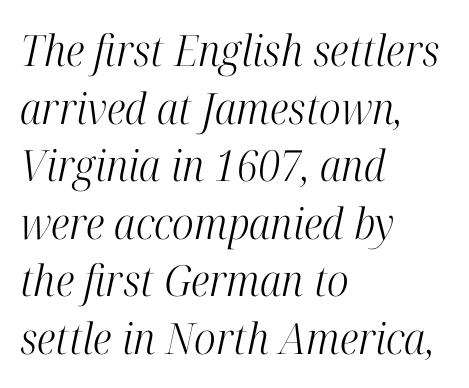
{"serif": "yes", "italic": "yes", "lean": "right", "slant_degrees": 12, "bold": "no", "weight": "light", "width": "condensed", "stroke_contrast": "high", "x_height": "medium", "monospaced": "no", "underline": "no", "align": "left", "line_spacing": "normal", "line_spacing_ratio": 1.34, "letter_spacing": "normal", "letter_spacing_em": 0.0, "glyph_px": 43}
